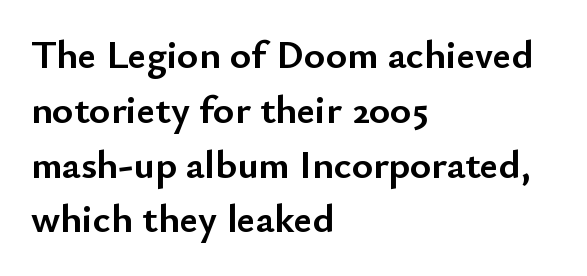
Q: Is the text bold? A: Yes.
Q: Is the text italic (slanted)? A: No, it is upright.
Q: Is the typeface a serif or a sans-serif typeface? A: Sans-serif.
Q: Is the text underlined? A: No.
Q: How is the paragraph aligned? A: Left-aligned.
Q: Is the spacing between letters normal or unusually wide? A: Normal.
Q: Is the spacing between lines tight, normal or loose? A: Normal.
Q: Width (condensed, normal, or wide)? A: Normal.
Q: Stroke contrast? A: Low.
Q: x-height? A: Small.
Q: Monospaced? A: No.
